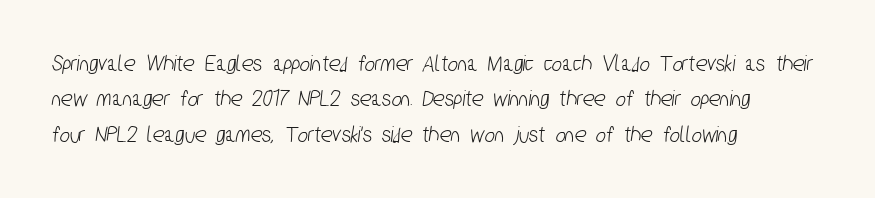
The image shows 24 px text type; set left-aligned, normal line spacing (1.47x), normal letter spacing, not underlined.
